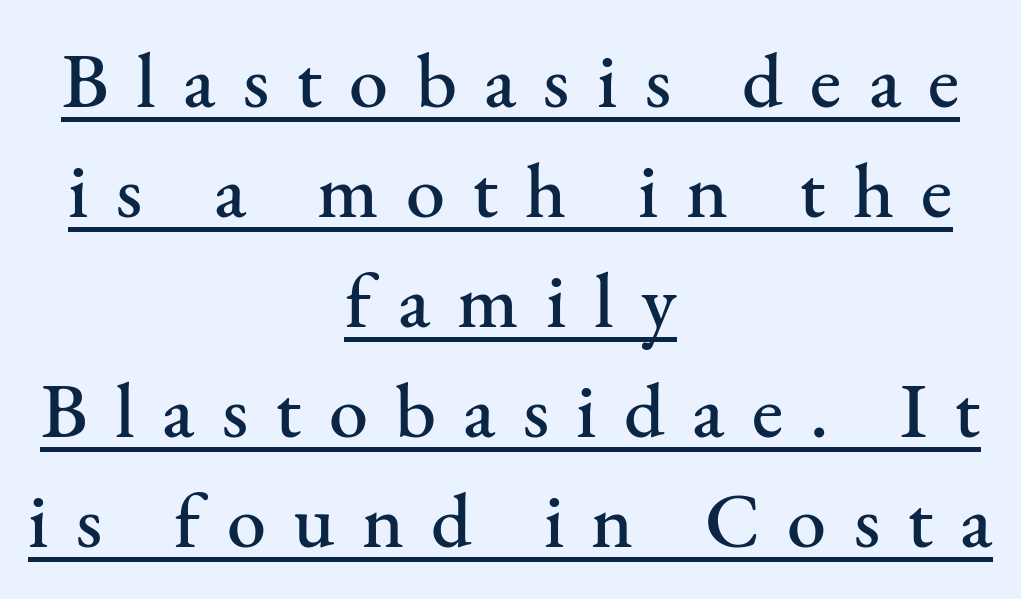
The image shows 78 px serif type, upright; set centered, normal line spacing (1.41x), unusually wide letter spacing (+0.35 em), underlined; medium stroke contrast and a small x-height.
